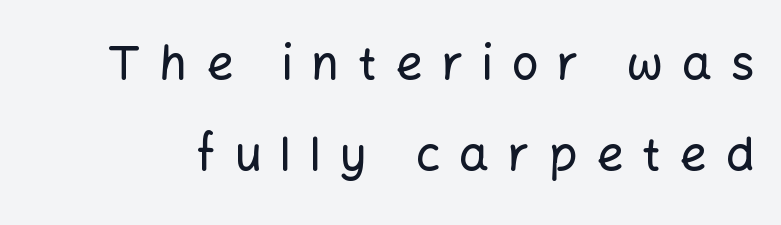
Vertical strokes here are truly vertical. Honestly, there is no underline to notice here at all. Varying glyph widths throughout — classic text-font behaviour. If you measured baseline to baseline, you'd find a long distance. The passage shown is typeset with a sans-serif family. Display-style spreading of the glyphs; the letterfit is very open.
